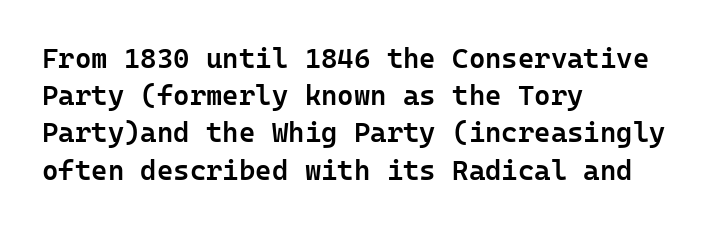
{"serif": "no", "italic": "no", "bold": "semi", "weight": "semibold", "width": "normal", "stroke_contrast": "low", "x_height": "medium", "underline": "no", "align": "left", "line_spacing": "normal", "line_spacing_ratio": 1.33, "letter_spacing": "normal", "letter_spacing_em": 0.0, "glyph_px": 28}
